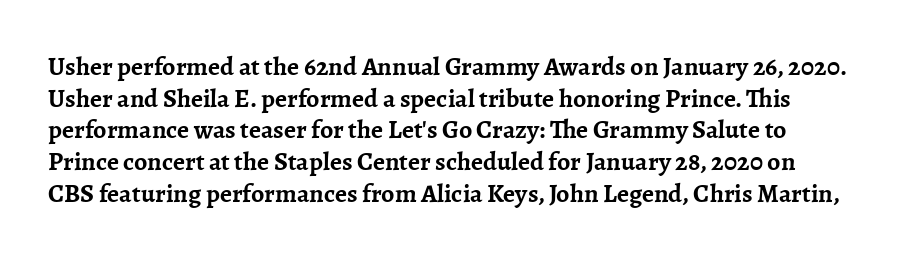
Q: Is the text bold? A: Yes.
Q: Is the text italic (slanted)? A: No, it is upright.
Q: Is the text underlined? A: No.
Q: Is the spacing between letters normal or unusually wide? A: Normal.
